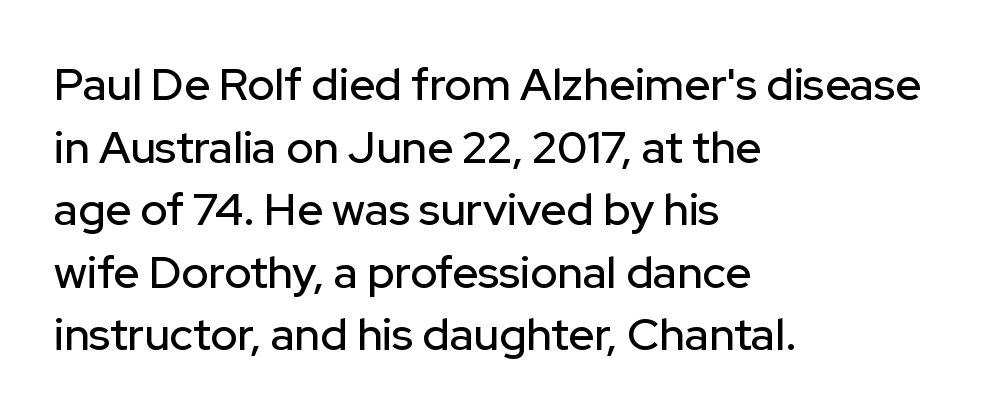
{"serif": "no", "italic": "no", "width": "normal", "stroke_contrast": "low", "x_height": "medium", "monospaced": "no", "underline": "no", "align": "left", "line_spacing": "normal", "line_spacing_ratio": 1.39, "letter_spacing": "normal", "letter_spacing_em": 0.0, "glyph_px": 45}
